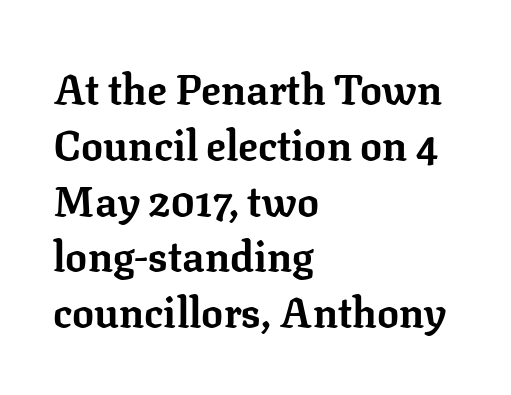
The image shows 41 px bold serif type, upright; set left-aligned, normal line spacing (1.36x), normal letter spacing, not underlined; low stroke contrast and a medium x-height.
